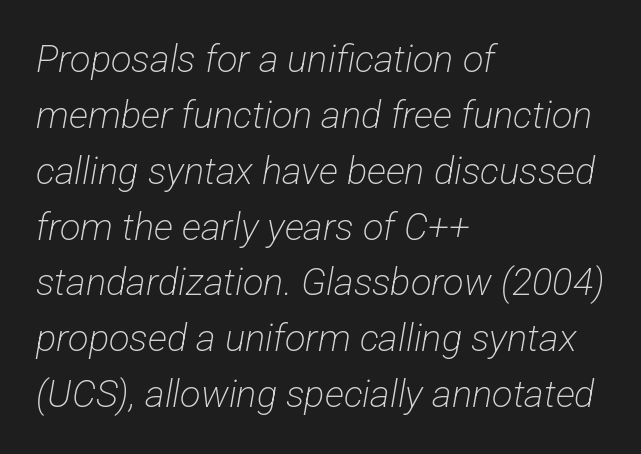
Q: Is the text bold? A: No.
Q: Is the typeface a serif or a sans-serif typeface? A: Sans-serif.
Q: Is the text underlined? A: No.
Q: How is the paragraph aligned? A: Left-aligned.
Q: Is the spacing between letters normal or unusually wide? A: Normal.
Q: Is the spacing between lines tight, normal or loose? A: Normal.
Q: Width (condensed, normal, or wide)? A: Condensed.
Q: Stroke contrast? A: Low.
Q: x-height? A: Medium.
Q: Monospaced? A: No.
